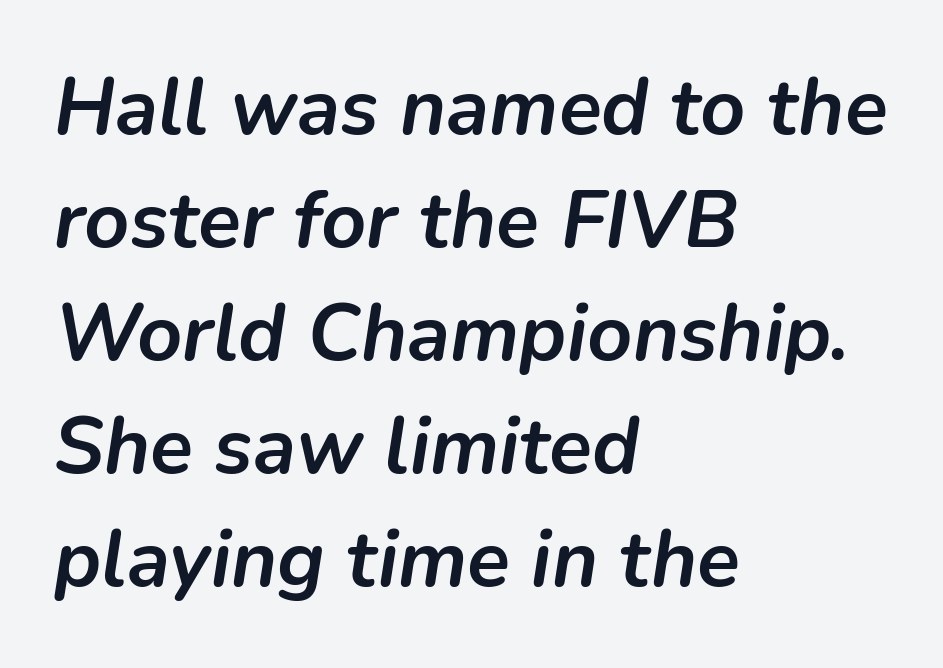
{"italic": "yes", "lean": "right", "slant_degrees": 9, "bold": "yes", "weight": "semibold", "width": "normal", "stroke_contrast": "low", "x_height": "medium", "monospaced": "no", "underline": "no", "align": "left", "line_spacing": "normal", "line_spacing_ratio": 1.43, "letter_spacing": "normal", "letter_spacing_em": 0.0, "glyph_px": 79}
